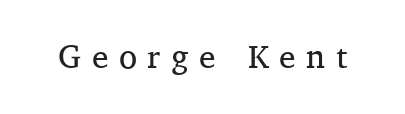
Stems here are at most as thick as an everyday book face. The text was rendered using a seriffed face with decorative stroke endings. These lines are rendered in a variable-pitch font. Anything drawn beneath the words? Only blank space. Quick note: not italic, upright. Tracking here is generous; glyphs stand well apart from one another.
